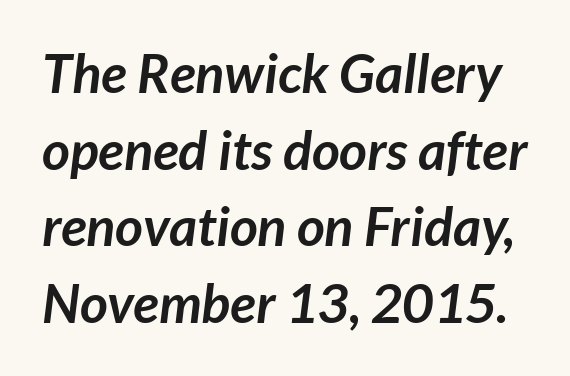
{"serif": "no", "bold": "yes", "weight": "semibold", "width": "normal", "stroke_contrast": "low", "x_height": "medium", "monospaced": "no", "underline": "no", "line_spacing": "normal", "line_spacing_ratio": 1.42, "letter_spacing": "normal", "letter_spacing_em": 0.0, "glyph_px": 54}
